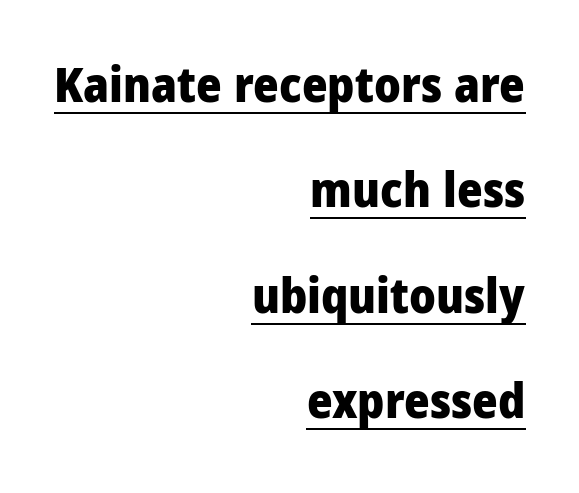
{"serif": "no", "italic": "no", "bold": "yes", "weight": "heavy", "width": "condensed", "stroke_contrast": "low", "x_height": "large", "monospaced": "no", "underline": "yes", "align": "right", "line_spacing": "loose", "line_spacing_ratio": 2.15, "letter_spacing": "normal", "letter_spacing_em": 0.0, "glyph_px": 49}
